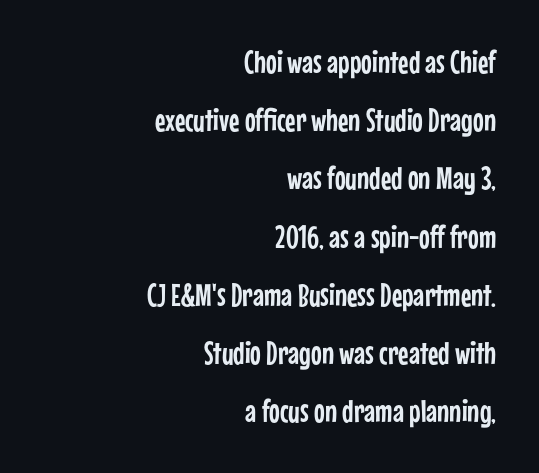
Q: Is the text italic (slanted)? A: No, it is upright.
Q: Is the typeface a serif or a sans-serif typeface? A: Sans-serif.
Q: Is the text underlined? A: No.
Q: How is the paragraph aligned? A: Right-aligned.
Q: Is the spacing between letters normal or unusually wide? A: Normal.
Q: Width (condensed, normal, or wide)? A: Condensed.
Q: Stroke contrast? A: Low.
Q: x-height? A: Medium.
Q: Monospaced? A: No.
